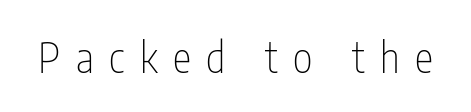
This is sans-serif lettering, the kind often seen on screens and signage. The typesetting does not lean heavy: it is not bold. Think of a printed novel: that variable character pitch is what you see here. Each word looks stretched out because of the extra space between its letters. Each row of text sits above clean, open space.
